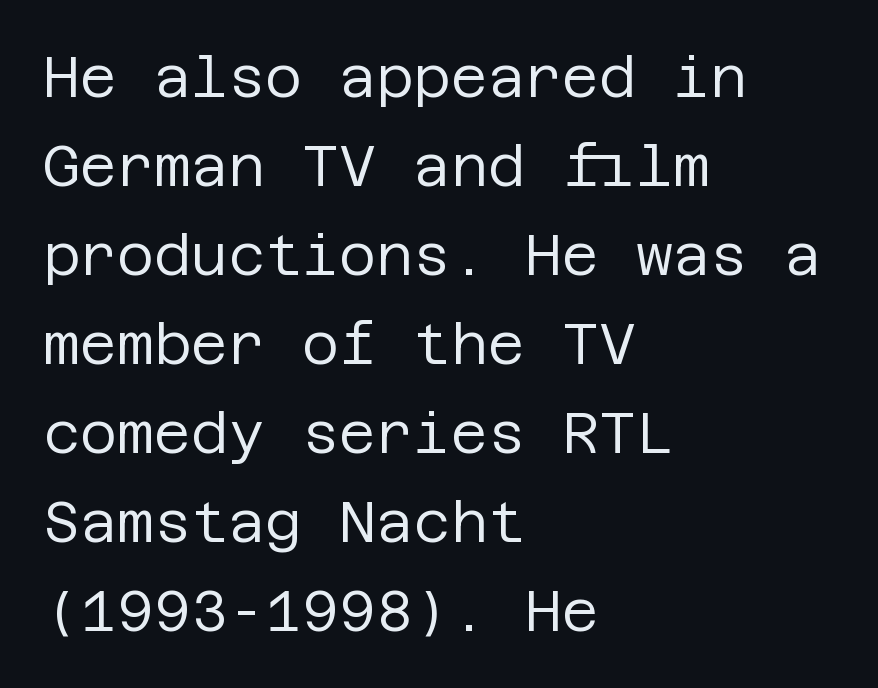
Q: Is the text bold? A: No.
Q: Is the text italic (slanted)? A: No, it is upright.
Q: Is the typeface a serif or a sans-serif typeface? A: Sans-serif.
Q: Is the text underlined? A: No.
Q: How is the paragraph aligned? A: Left-aligned.
Q: Is the spacing between letters normal or unusually wide? A: Normal.
Q: Is the spacing between lines tight, normal or loose? A: Normal.
Q: Width (condensed, normal, or wide)? A: Normal.
Q: Stroke contrast? A: Low.
Q: x-height? A: Large.
